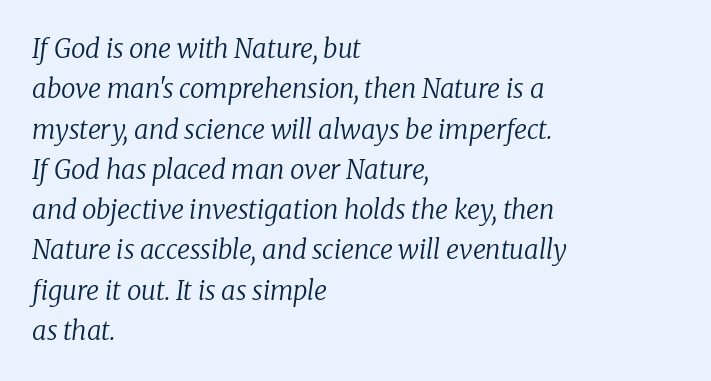
Q: Is the text bold? A: No.
Q: Is the text italic (slanted)? A: Yes, it leans right by about 8 degrees.
Q: Is the text underlined? A: No.
Q: How is the paragraph aligned? A: Left-aligned.
Q: Is the spacing between letters normal or unusually wide? A: Normal.
Q: Is the spacing between lines tight, normal or loose? A: Normal.
